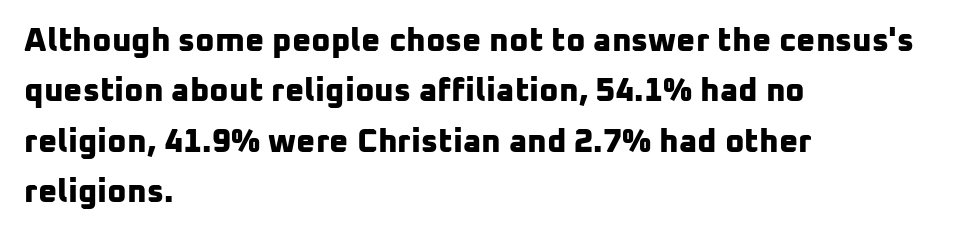
Strong, thick strokes mark this as bold type. Is the block centered? No — it sits flush against the left margin. A clean baseline with only descenders dipping below it. The characters display no serif detailing; their extremities are plain. Each letter keeps its own natural width here, so spacing adapts to shape.
